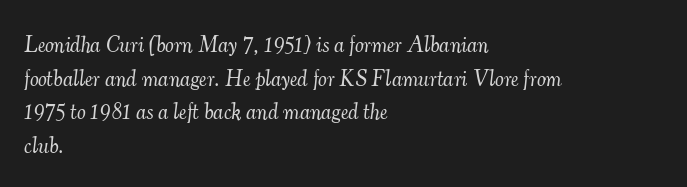
{"italic": "yes", "lean": "right", "slant_degrees": 7, "bold": "no", "underline": "no", "align": "left", "line_spacing": "normal", "line_spacing_ratio": 1.53, "letter_spacing": "normal", "letter_spacing_em": 0.0, "glyph_px": 22}
